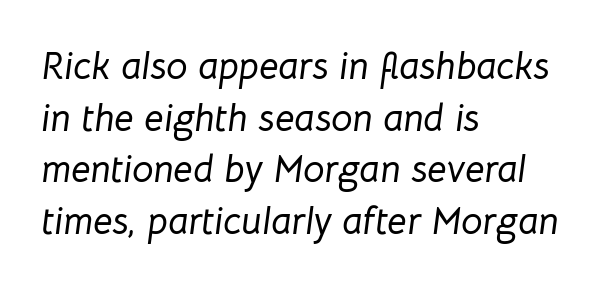
Does extra space separate the letters? No, they use regular spacing. Style check: oblique. Students, observe: this is what conventionally led text looks like. Where is the straight margin? On the left.
